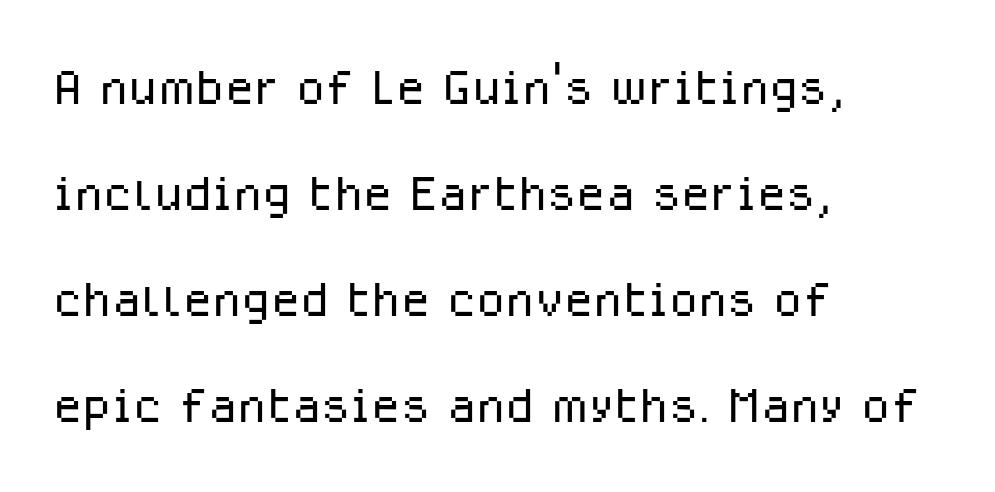
The image shows 67 px light sans-serif type, upright; set left-aligned, normal line spacing (1.58x), normal letter spacing, not underlined; low stroke contrast and a medium x-height.
